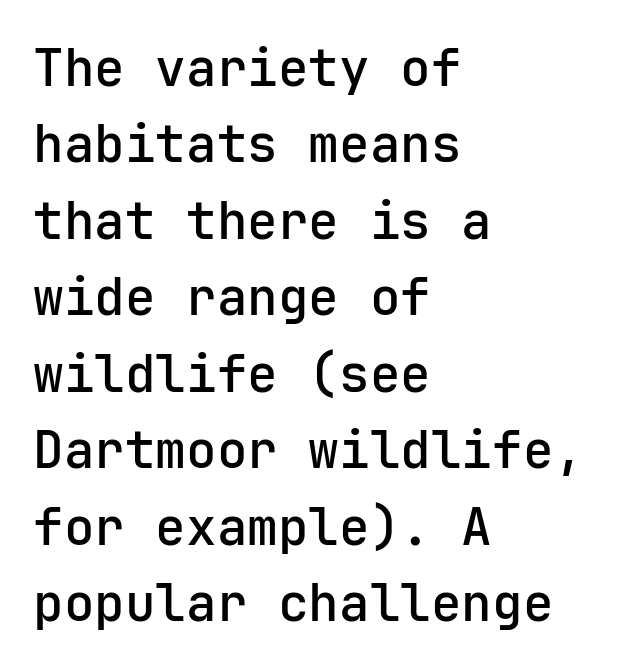
Q: Is the text italic (slanted)? A: No, it is upright.
Q: Is the typeface a serif or a sans-serif typeface? A: Sans-serif.
Q: Is the text underlined? A: No.
Q: How is the paragraph aligned? A: Left-aligned.
Q: Is the spacing between letters normal or unusually wide? A: Normal.
Q: Is the spacing between lines tight, normal or loose? A: Normal.
Q: Width (condensed, normal, or wide)? A: Normal.
Q: Stroke contrast? A: Low.
Q: x-height? A: Medium.
Q: Monospaced? A: Yes.
